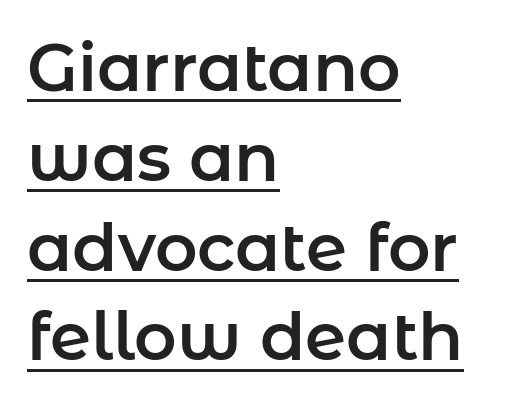
The image shows 66 px sans-serif type, upright; set left-aligned, normal line spacing (1.36x), normal letter spacing, underlined; low stroke contrast and a medium x-height.
